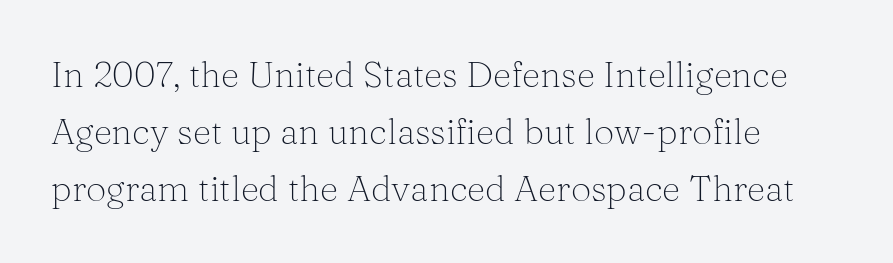
The image shows 36 px light serif type, upright; set left-aligned, normal line spacing (1.59x), normal letter spacing, not underlined; medium stroke contrast and a medium x-height.
